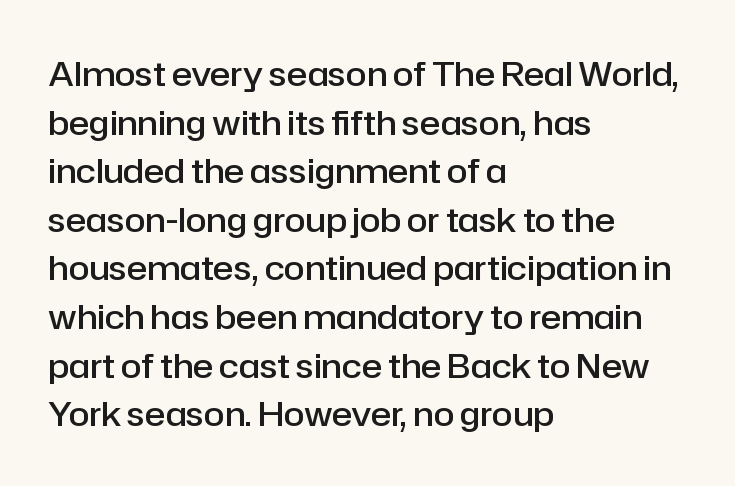
Q: Is the text bold? A: Semi-bold.
Q: Is the text italic (slanted)? A: No, it is upright.
Q: Is the typeface a serif or a sans-serif typeface? A: Sans-serif.
Q: Is the text underlined? A: No.
Q: How is the paragraph aligned? A: Left-aligned.
Q: Is the spacing between letters normal or unusually wide? A: Normal.
Q: Is the spacing between lines tight, normal or loose? A: Normal.
Q: Width (condensed, normal, or wide)? A: Normal.
Q: Stroke contrast? A: Low.
Q: x-height? A: Medium.
Q: Monospaced? A: No.
